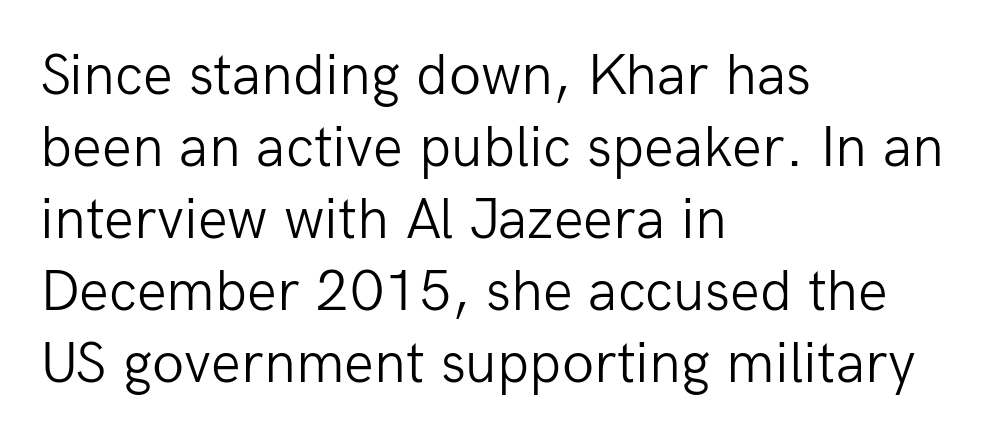
The image shows 59 px light sans-serif type, upright; set left-aligned, line spacing 1.22x, normal letter spacing, not underlined; low stroke contrast and a medium x-height.
